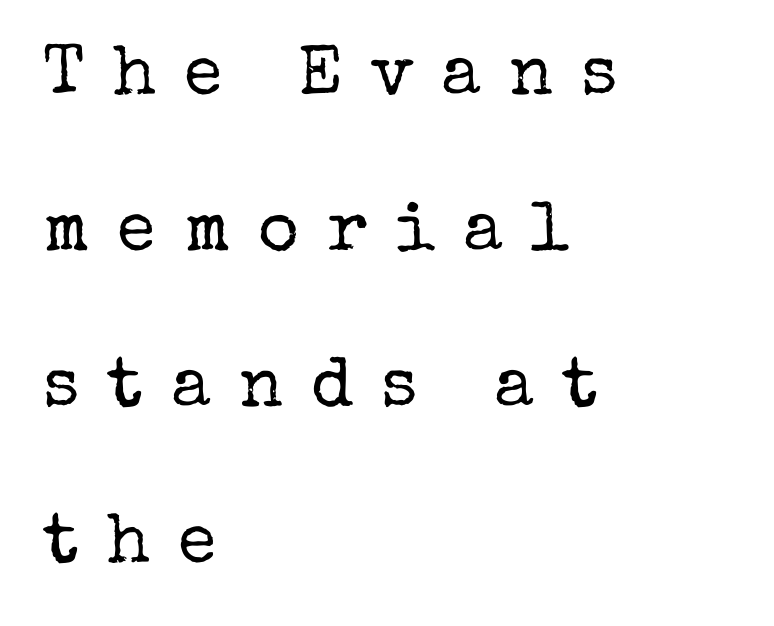
{"serif": "yes", "italic": "no", "bold": "no", "weight": "regular", "width": "normal", "stroke_contrast": "low", "x_height": "medium", "monospaced": "no", "underline": "no", "align": "left", "line_spacing": "loose", "line_spacing_ratio": 2.23, "letter_spacing": "wide", "letter_spacing_em": 0.4, "glyph_px": 70}
